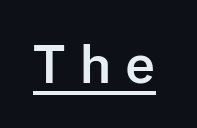
Notice how the stems are strictly vertical — no italics here. A baseline rule has been typeset under these characters. Looks like regular typesetting: each glyph gets only the width it needs. Nothing sits at the stroke ends, so this counts as sans-serif. Students, note that the glyphs here are deliberately spaced far apart.
